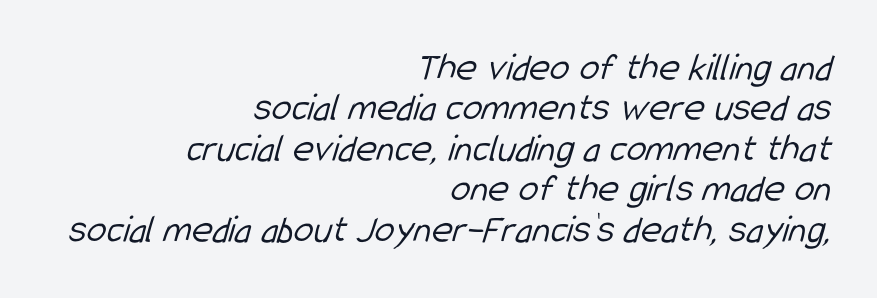
Q: Is the text bold? A: No.
Q: Is the typeface a serif or a sans-serif typeface? A: Sans-serif.
Q: Is the text underlined? A: No.
Q: How is the paragraph aligned? A: Right-aligned.
Q: Is the spacing between letters normal or unusually wide? A: Normal.
Q: Is the spacing between lines tight, normal or loose? A: Tight.
Q: Width (condensed, normal, or wide)? A: Condensed.
Q: Stroke contrast? A: Low.
Q: x-height? A: Medium.
Q: Monospaced? A: No.
